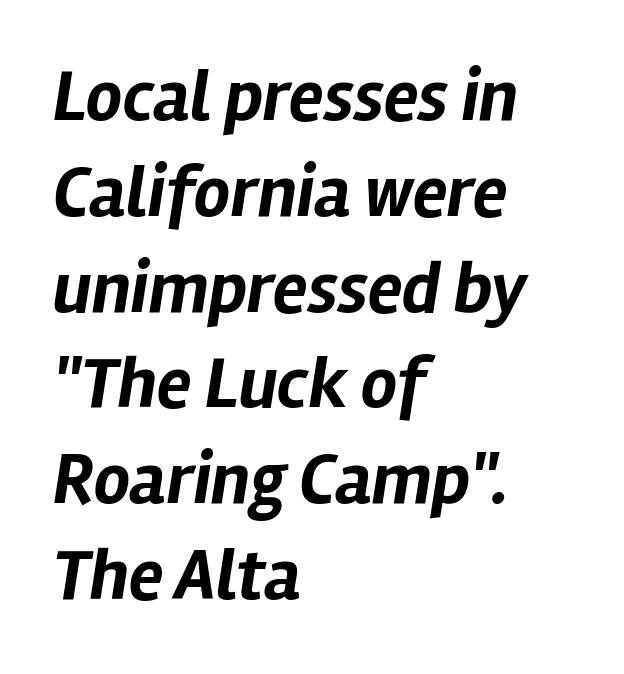
{"italic": "yes", "lean": "right", "slant_degrees": 12, "bold": "yes", "weight": "bold", "width": "normal", "stroke_contrast": "low", "x_height": "medium", "monospaced": "no", "underline": "no", "align": "left", "line_spacing": "normal", "line_spacing_ratio": 1.33, "letter_spacing": "normal", "letter_spacing_em": 0.0, "glyph_px": 72}
